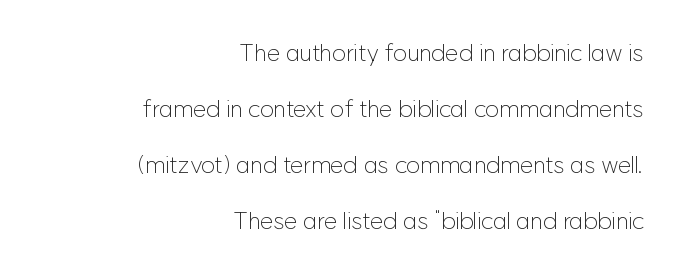
{"italic": "no", "bold": "no", "underline": "no", "align": "right", "line_spacing": "loose", "line_spacing_ratio": 2.34, "letter_spacing": "normal", "letter_spacing_em": 0.0, "glyph_px": 24}
